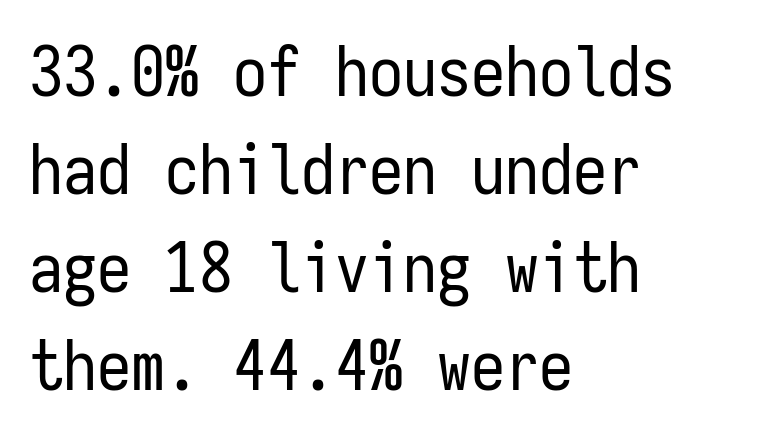
Q: Is the text bold? A: No.
Q: Is the text italic (slanted)? A: No, it is upright.
Q: Is the typeface a serif or a sans-serif typeface? A: Sans-serif.
Q: Is the text underlined? A: No.
Q: How is the paragraph aligned? A: Left-aligned.
Q: Is the spacing between letters normal or unusually wide? A: Normal.
Q: Is the spacing between lines tight, normal or loose? A: Normal.
Q: Width (condensed, normal, or wide)? A: Condensed.
Q: Stroke contrast? A: Low.
Q: x-height? A: Medium.
Q: Monospaced? A: Yes.
